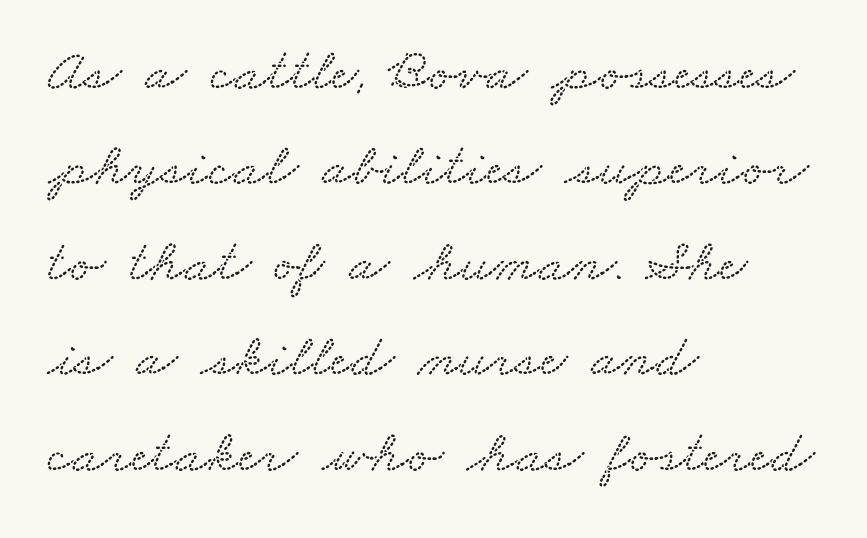
The image shows 60 px wide serif type; set left-aligned, normal line spacing (1.59x), normal letter spacing, not underlined; medium stroke contrast and a small x-height.
